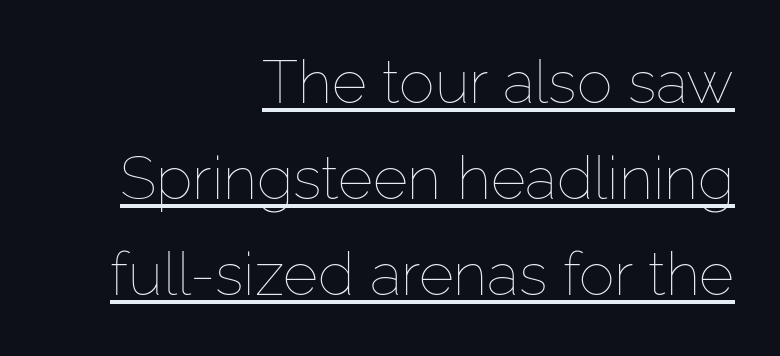
The image shows 60 px thin type, upright; set right-aligned, normal line spacing (1.6x), normal letter spacing, underlined; low stroke contrast and a medium x-height.
